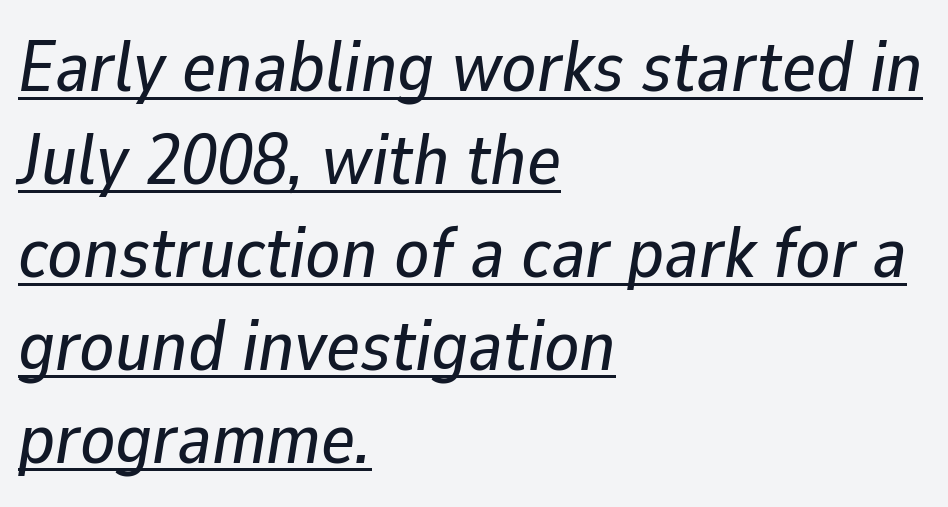
Q: Is the text italic (slanted)? A: Yes, it leans right by about 9 degrees.
Q: Is the text underlined? A: Yes.
Q: How is the paragraph aligned? A: Left-aligned.
Q: Is the spacing between letters normal or unusually wide? A: Normal.
Q: Is the spacing between lines tight, normal or loose? A: Normal.
Q: Width (condensed, normal, or wide)? A: Normal.
Q: Stroke contrast? A: Low.
Q: x-height? A: Medium.
Q: Monospaced? A: No.
